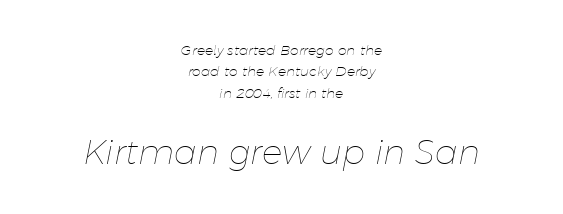
Q: Is the text bold? A: No.
Q: Is the text italic (slanted)? A: Yes, it leans right by about 11 degrees.
Q: Is the text underlined? A: No.
Q: How is the paragraph aligned? A: Centered.
Q: Is the spacing between letters normal or unusually wide? A: Normal.
Q: Is the spacing between lines tight, normal or loose? A: Normal.
Q: Which block of text is set in a larger size, the first (top) or the second (bottom)? A: The second (bottom) one.
Q: Width (condensed, normal, or wide)? A: Normal.
Q: Stroke contrast? A: Low.
Q: x-height? A: Medium.
Q: Monospaced? A: No.
